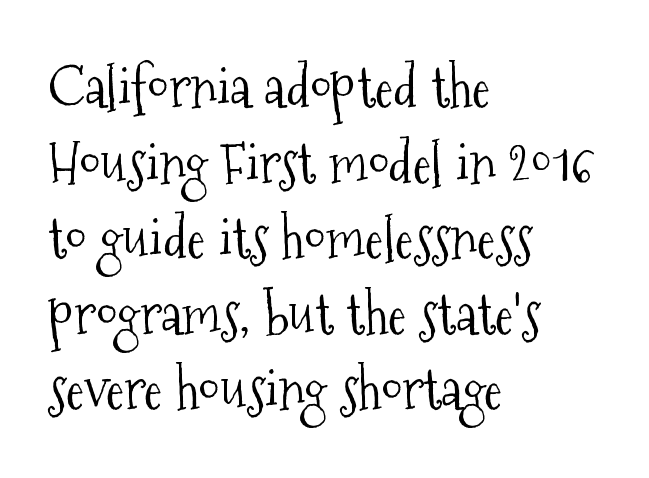
{"serif": "yes", "italic": "no", "bold": "no", "weight": "light", "width": "condensed", "stroke_contrast": "medium", "x_height": "medium", "monospaced": "no", "underline": "no", "align": "left", "line_spacing": "normal", "line_spacing_ratio": 1.35, "letter_spacing": "normal", "letter_spacing_em": 0.0, "glyph_px": 56}
